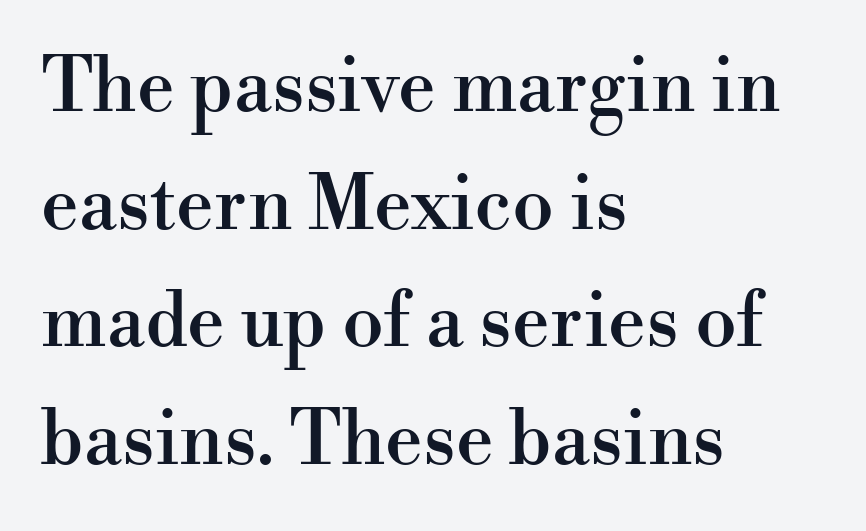
{"serif": "yes", "italic": "no", "width": "normal", "stroke_contrast": "high", "x_height": "small", "monospaced": "no", "underline": "no", "align": "left", "line_spacing": "normal", "line_spacing_ratio": 1.57, "letter_spacing": "normal", "letter_spacing_em": 0.0, "glyph_px": 75}
